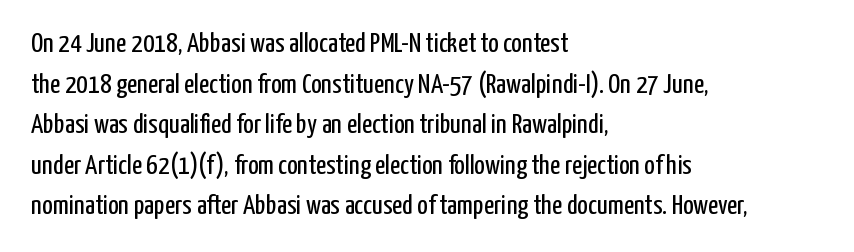
The image shows 28 px regular-weight, condensed sans-serif type, upright; set left-aligned, normal line spacing (1.45x), normal letter spacing, not underlined; low stroke contrast and a medium x-height.
